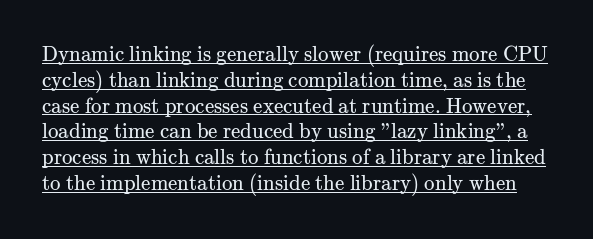
Q: Is the text bold? A: No.
Q: Is the text italic (slanted)? A: No, it is upright.
Q: Is the text underlined? A: Yes.
Q: Is the spacing between letters normal or unusually wide? A: Normal.
